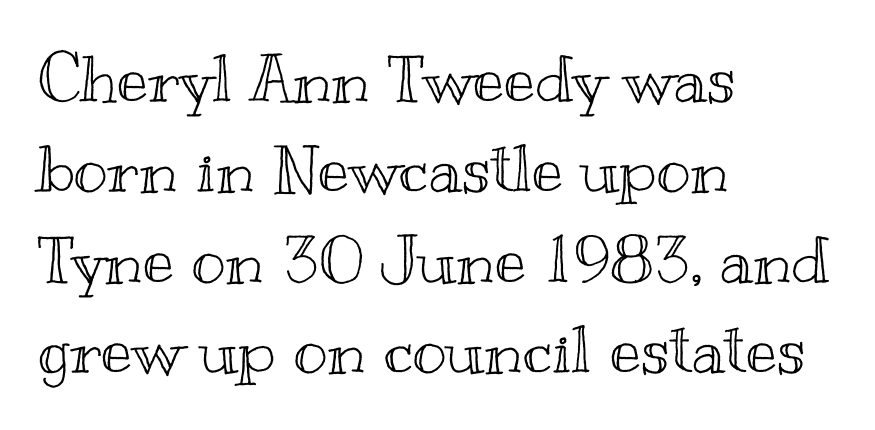
No extra tracking has been applied to these lines. Plain, unruled lines of type. Quick note: not italic, upright. The letters advance in unequal steps, a hallmark of proportional type. Successive baselines arrive at the customary interval. Teacher's note: observe the even left margin — that is flush-left alignment.
